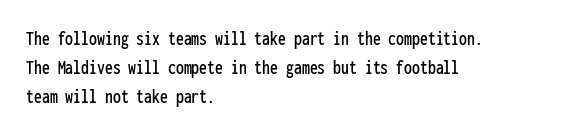
Q: Is the text italic (slanted)? A: No, it is upright.
Q: Is the text underlined? A: No.
Q: How is the paragraph aligned? A: Left-aligned.
Q: Is the spacing between letters normal or unusually wide? A: Normal.
Q: Is the spacing between lines tight, normal or loose? A: Normal.
